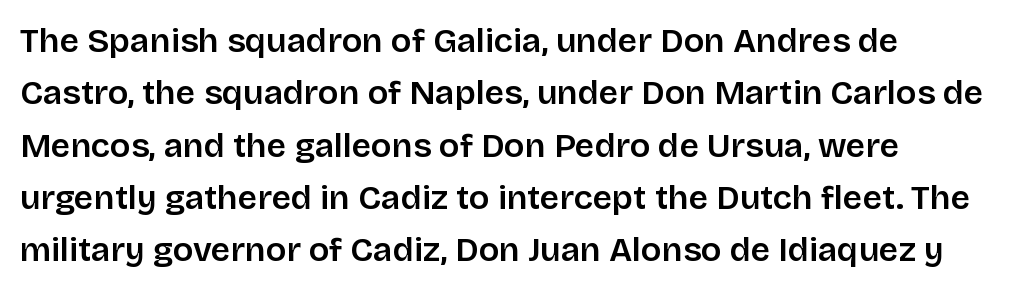
Q: Is the text italic (slanted)? A: No, it is upright.
Q: Is the typeface a serif or a sans-serif typeface? A: Sans-serif.
Q: Is the text underlined? A: No.
Q: Is the spacing between letters normal or unusually wide? A: Normal.
Q: Is the spacing between lines tight, normal or loose? A: Normal.
Q: Width (condensed, normal, or wide)? A: Normal.
Q: Stroke contrast? A: Low.
Q: x-height? A: Large.
Q: Monospaced? A: No.
